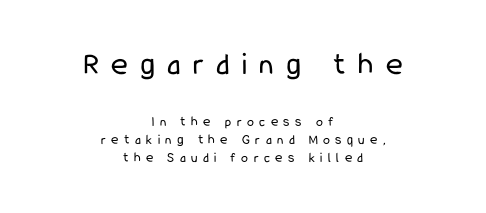
Q: Is the text bold? A: No.
Q: Is the text italic (slanted)? A: No, it is upright.
Q: Is the typeface a serif or a sans-serif typeface? A: Sans-serif.
Q: Is the text underlined? A: No.
Q: How is the paragraph aligned? A: Centered.
Q: Is the spacing between letters normal or unusually wide? A: Unusually wide.
Q: Is the spacing between lines tight, normal or loose? A: Normal.
Q: Which block of text is set in a larger size, the first (top) or the second (bottom)? A: The first (top) one.
Q: Width (condensed, normal, or wide)? A: Condensed.
Q: Stroke contrast? A: Low.
Q: x-height? A: Medium.
Q: Monospaced? A: No.
